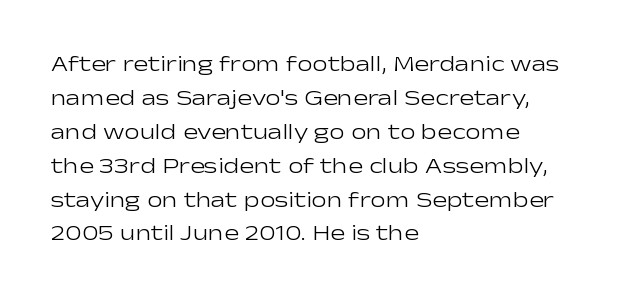
Q: Is the text bold? A: No.
Q: Is the text italic (slanted)? A: No, it is upright.
Q: Is the text underlined? A: No.
Q: How is the paragraph aligned? A: Left-aligned.
Q: Is the spacing between letters normal or unusually wide? A: Normal.
Q: Is the spacing between lines tight, normal or loose? A: Normal.
